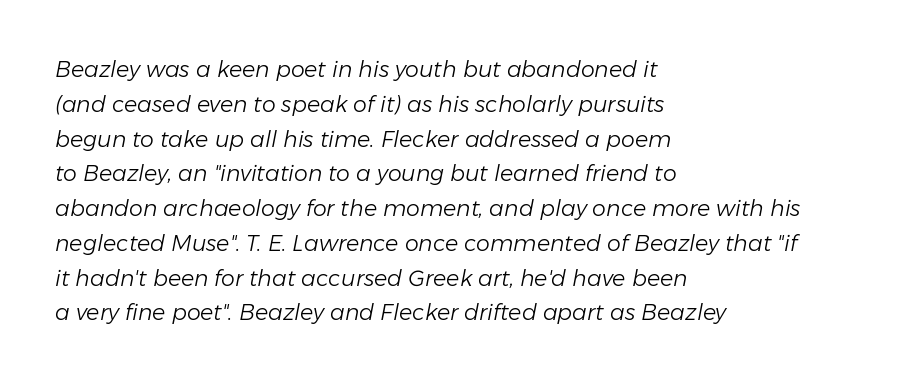
{"italic": "yes", "lean": "right", "slant_degrees": 11, "bold": "no", "underline": "no", "align": "left", "line_spacing": "normal", "line_spacing_ratio": 1.58, "letter_spacing": "normal", "letter_spacing_em": 0.0, "glyph_px": 22}
